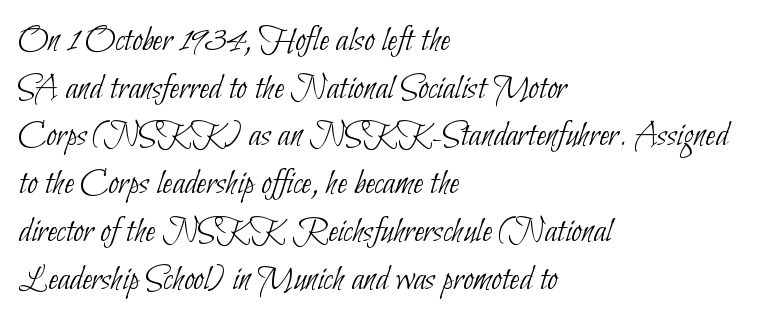
Weight: not bold — regular or lighter. Is this a sans? Yes — the strokes have no serifs. This sample has the flowing, uneven cadence of proportional lettering. There is no visible air inserted between adjacent glyphs. Evenly set lines give the paragraph a standard silhouette. Only glyphs here, with clear space below each row.
